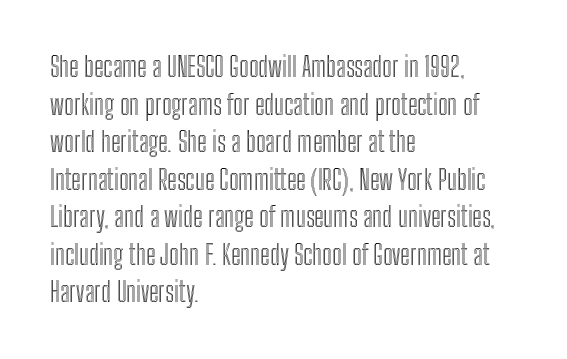
Plain, unruled lines of type. The lines in this sample share a left origin and differ only in where they stop. The specimen reads as upright at a glance. Letter spacing: default. If you measured baseline to baseline, you'd find a middling distance.
